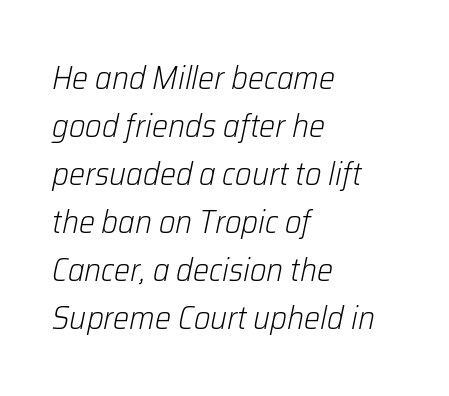
Varying glyph widths throughout — classic text-font behaviour. The passage is arranged the way most books set body copy — flush left. What's the leading like? Ordinary, nothing unusual. Slant detected: the letters are inclined. No letter is thick-stroked: the sample isn't bold.
